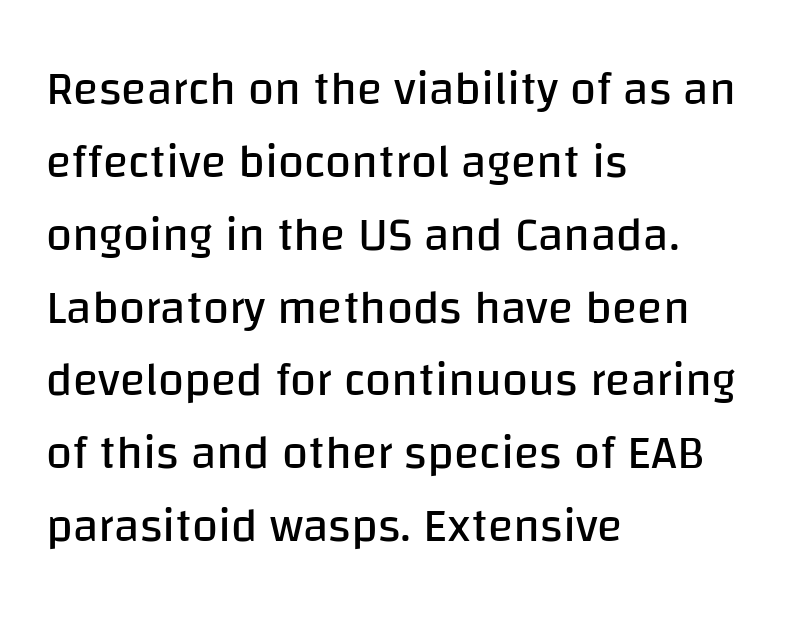
{"serif": "no", "italic": "no", "bold": "no", "weight": "regular", "width": "normal", "stroke_contrast": "low", "x_height": "large", "monospaced": "no", "underline": "no", "align": "left", "line_spacing": "normal", "line_spacing_ratio": 1.55, "letter_spacing": "normal", "letter_spacing_em": 0.0, "glyph_px": 47}
